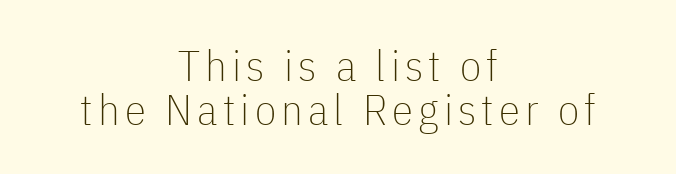
The image shows 43 px thin, condensed sans-serif type, upright; set centered, tight line spacing (1.03x), not underlined; low stroke contrast and a medium x-height.
